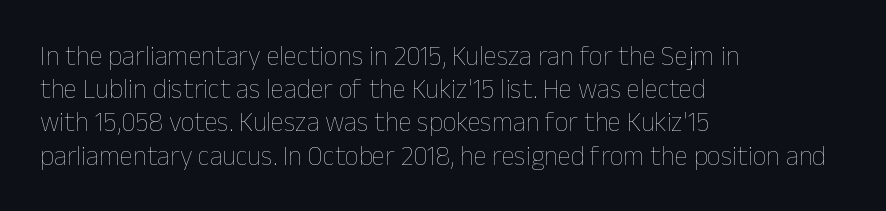
{"italic": "no", "bold": "no", "underline": "no", "align": "left", "line_spacing_ratio": 1.23, "letter_spacing": "normal", "letter_spacing_em": 0.0, "glyph_px": 27}
